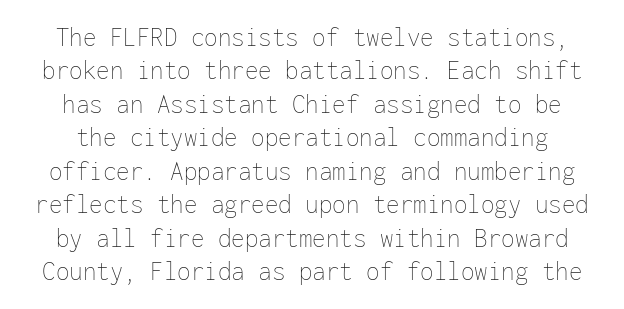
The image shows 27 px text type, upright; set line spacing 1.24x, normal letter spacing, not underlined.
